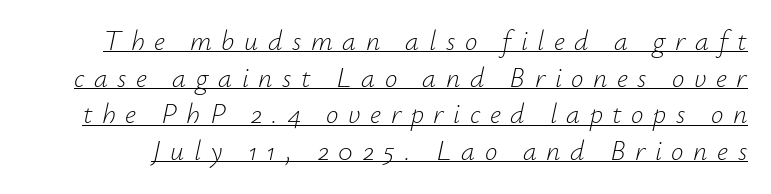
The image shows 28 px light type, italic (leaning right); set normal line spacing (1.31x), unusually wide letter spacing (+0.34 em), underlined; low stroke contrast and a small x-height.
